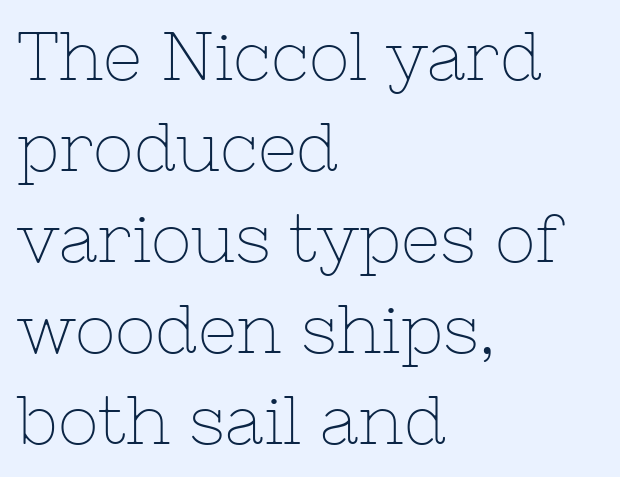
Just letters on the line, the space beneath them empty. Notice how the passage keeps a crisp vertical edge on the left only. Do the characters align in a grid? No, the font is proportional. The vertical gap from one line to the next is medium. Designer's note — italics off, roman on. The font is comparable to plain body text, perhaps lighter.
